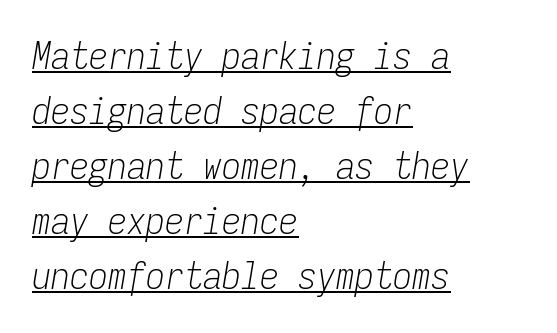
Q: Is the text bold? A: No.
Q: Is the text italic (slanted)? A: Yes, it leans right by about 9 degrees.
Q: Is the text underlined? A: Yes.
Q: How is the paragraph aligned? A: Left-aligned.
Q: Is the spacing between letters normal or unusually wide? A: Normal.
Q: Is the spacing between lines tight, normal or loose? A: Normal.
Q: Width (condensed, normal, or wide)? A: Condensed.
Q: Stroke contrast? A: Low.
Q: x-height? A: Medium.
Q: Monospaced? A: Yes.
